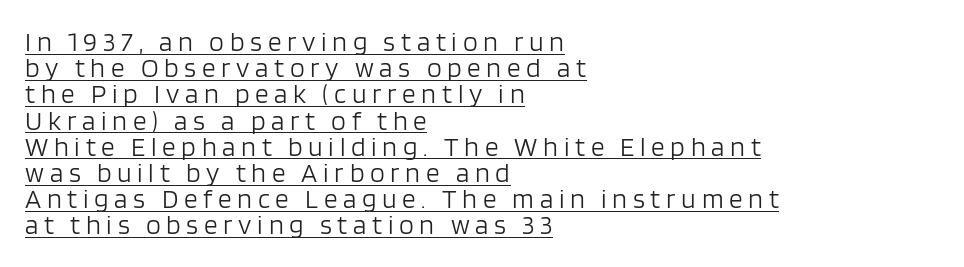
Q: Is the text bold? A: No.
Q: Is the text italic (slanted)? A: No, it is upright.
Q: Is the text underlined? A: Yes.
Q: How is the paragraph aligned? A: Left-aligned.
Q: Is the spacing between letters normal or unusually wide? A: Unusually wide.
Q: Is the spacing between lines tight, normal or loose? A: Tight.
